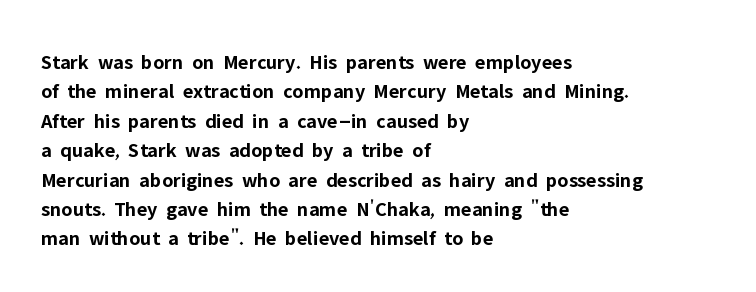
{"italic": "no", "bold": "yes", "underline": "no", "align": "left", "line_spacing": "normal", "line_spacing_ratio": 1.4, "letter_spacing": "normal", "letter_spacing_em": 0.0, "glyph_px": 21}
